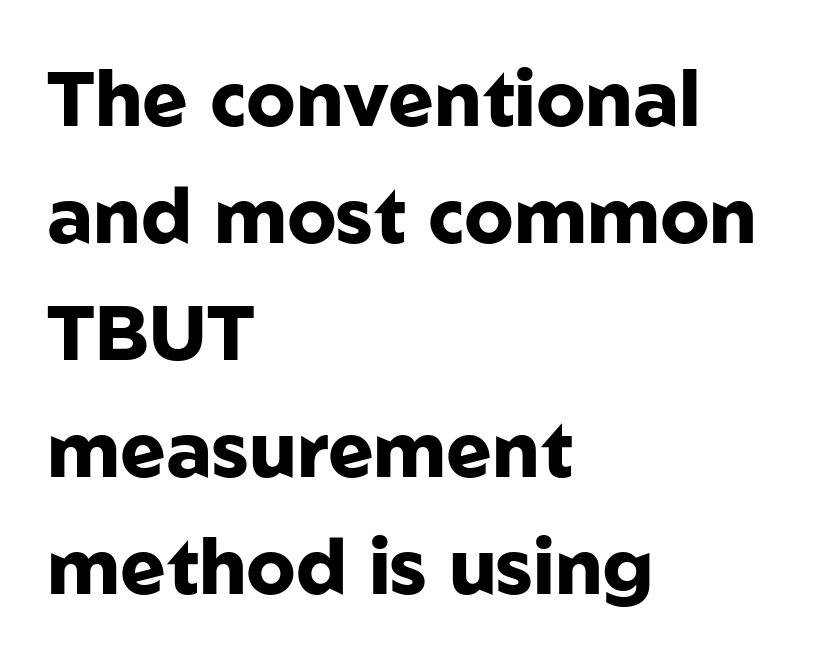
The passage is arranged the way most books set body copy — flush left. You could not count columns in this text — the font is proportionally spaced. The specimen reads as upright at a glance. Words appear dense and cohesive because spacing is normal. Are there feet on the stems? There aren't — it's a sans. The space directly below the letters is spotless.
